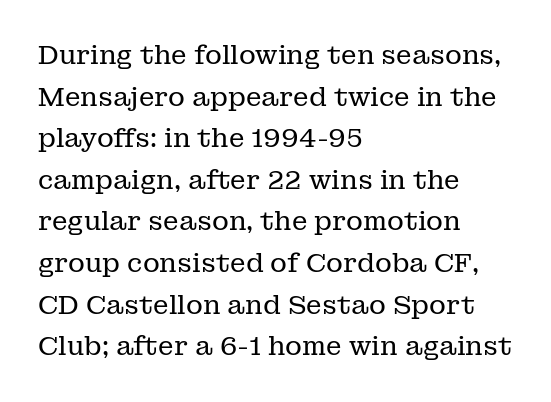
The image shows 26 px text type, upright; set left-aligned, normal line spacing (1.6x), normal letter spacing, not underlined.
